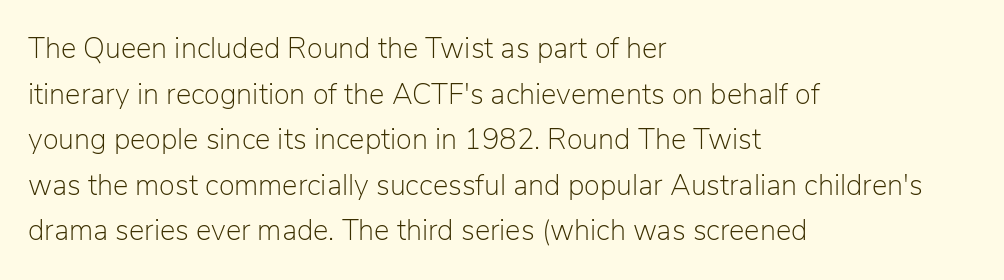
{"serif": "no", "italic": "no", "bold": "no", "weight": "light", "width": "normal", "stroke_contrast": "low", "x_height": "medium", "monospaced": "no", "underline": "no", "align": "left", "line_spacing": "normal", "line_spacing_ratio": 1.57, "letter_spacing": "normal", "letter_spacing_em": 0.0, "glyph_px": 29}
